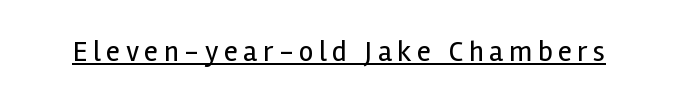
A continuous stroke trails under the words, as in a hyperlink. Nothing sits at the stroke ends, so this counts as sans-serif. The letterforms sit at book weight or below. Spacing verdict: proportional, widths tailored to each character. Style check: upright.
